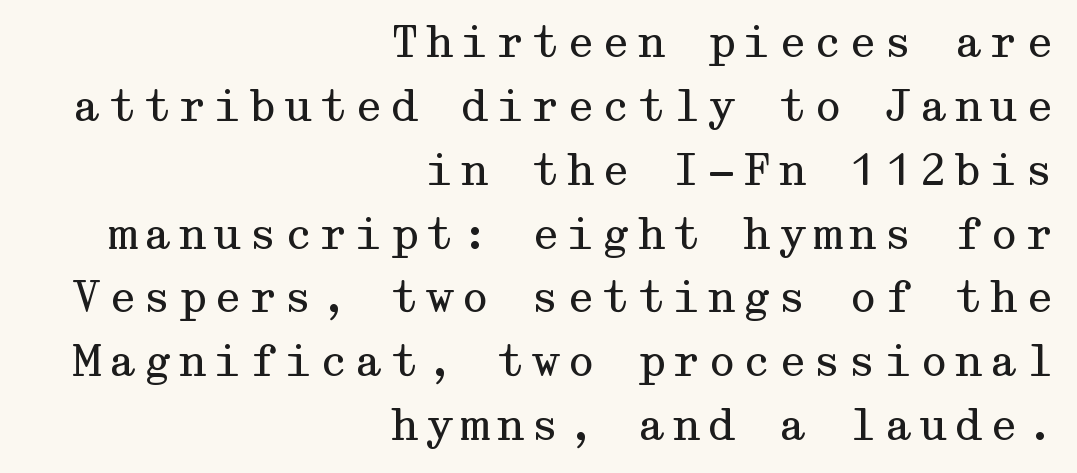
{"serif": "yes", "italic": "no", "bold": "no", "weight": "regular", "width": "wide", "stroke_contrast": "medium", "x_height": "medium", "underline": "no", "align": "right", "line_spacing": "normal", "line_spacing_ratio": 1.52, "glyph_px": 42}
